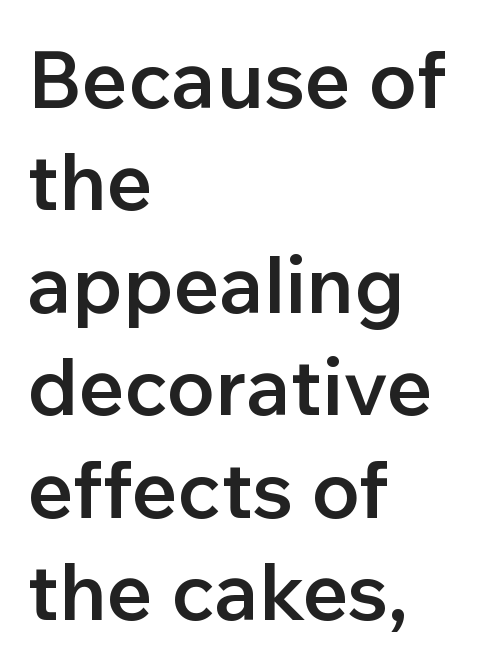
The image shows 80 px semibold sans-serif type, upright; set left-aligned, normal line spacing (1.28x), normal letter spacing, not underlined; low stroke contrast and a medium x-height.
